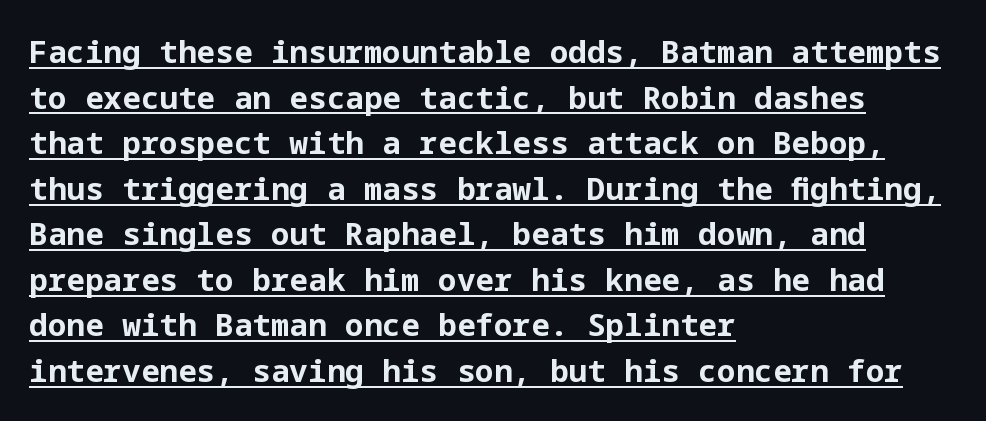
Q: Is the text bold? A: Yes.
Q: Is the text italic (slanted)? A: No, it is upright.
Q: Is the typeface a serif or a sans-serif typeface? A: Sans-serif.
Q: Is the text underlined? A: Yes.
Q: How is the paragraph aligned? A: Left-aligned.
Q: Is the spacing between letters normal or unusually wide? A: Normal.
Q: Is the spacing between lines tight, normal or loose? A: Normal.
Q: Width (condensed, normal, or wide)? A: Normal.
Q: Stroke contrast? A: Low.
Q: x-height? A: Medium.
